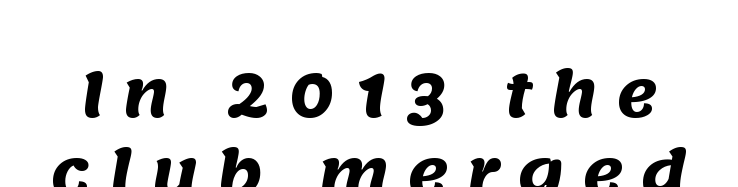
Q: Is the text bold? A: Yes.
Q: Is the typeface a serif or a sans-serif typeface? A: Sans-serif.
Q: Is the text underlined? A: No.
Q: Is the spacing between letters normal or unusually wide? A: Unusually wide.
Q: Is the spacing between lines tight, normal or loose? A: Normal.
Q: Width (condensed, normal, or wide)? A: Normal.
Q: Stroke contrast? A: Medium.
Q: x-height? A: Large.
Q: Monospaced? A: No.
